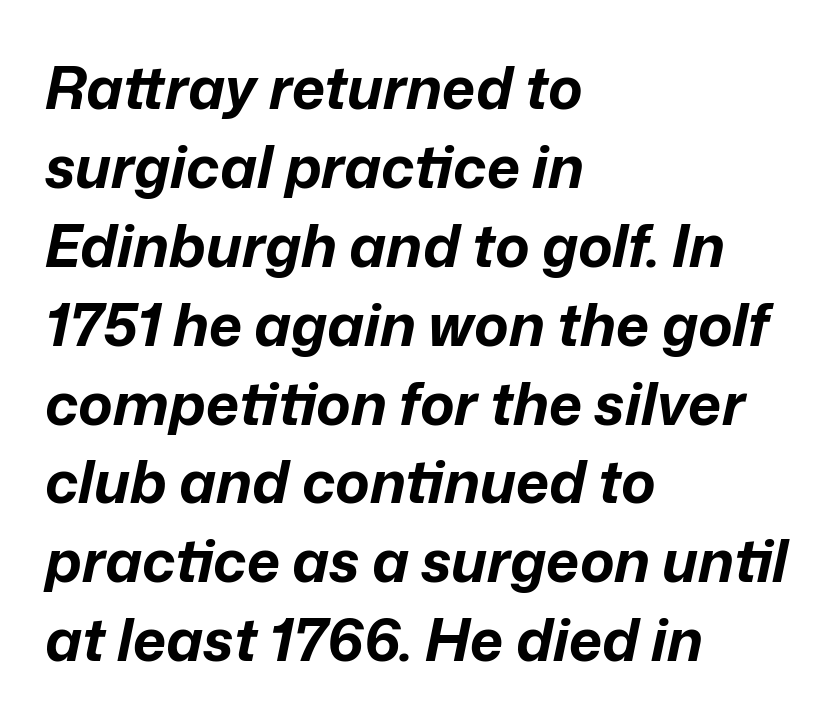
{"italic": "yes", "lean": "right", "slant_degrees": 12, "bold": "yes", "weight": "bold", "width": "normal", "stroke_contrast": "low", "x_height": "medium", "monospaced": "no", "underline": "no", "align": "left", "line_spacing": "normal", "line_spacing_ratio": 1.36, "letter_spacing": "normal", "letter_spacing_em": 0.0, "glyph_px": 58}
